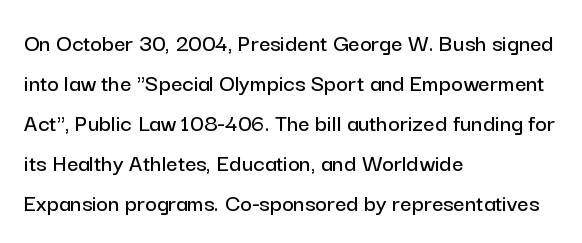
The image shows 25 px text type, upright; set left-aligned, normal line spacing (1.6x), normal letter spacing, not underlined.
